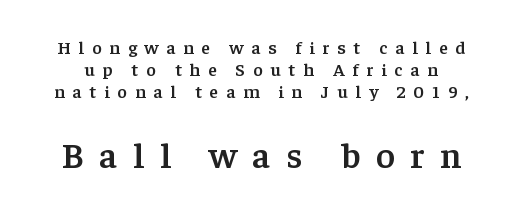
The image shows 36 px semibold serif type, upright; set line spacing 1.22x, unusually wide letter spacing (+0.44 em), not underlined; the second (bottom) block is 2.0x larger; low stroke contrast and a medium x-height.
